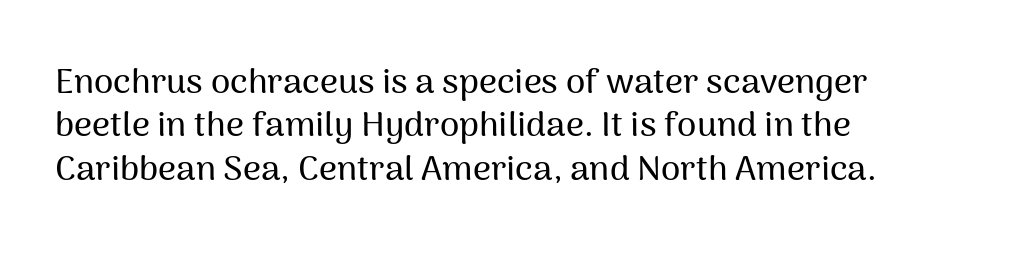
The setting favours the left margin, as ordinary paragraphs usually do. This rendering employs a face without finishing strokes, i.e., a sans-serif. Honestly, the letter spacing is just normal — you wouldn't notice it. The foot of each line stays bare and open.
